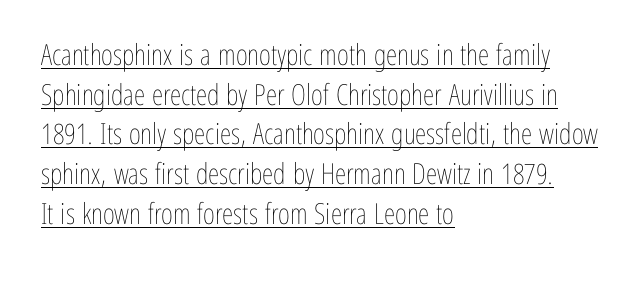
{"italic": "no", "bold": "no", "weight": "thin", "width": "condensed", "stroke_contrast": "low", "x_height": "medium", "monospaced": "no", "underline": "yes", "align": "left", "line_spacing": "normal", "line_spacing_ratio": 1.37, "letter_spacing": "normal", "letter_spacing_em": 0.0, "glyph_px": 29}
